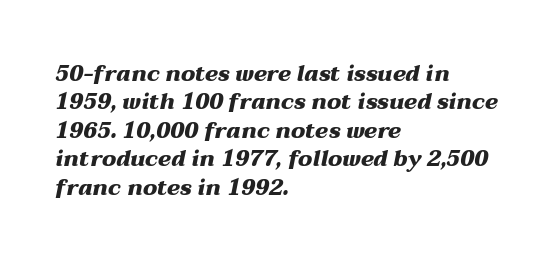
The image shows 22 px bold type, italic (leaning right); set left-aligned, normal line spacing (1.29x), normal letter spacing, not underlined.
